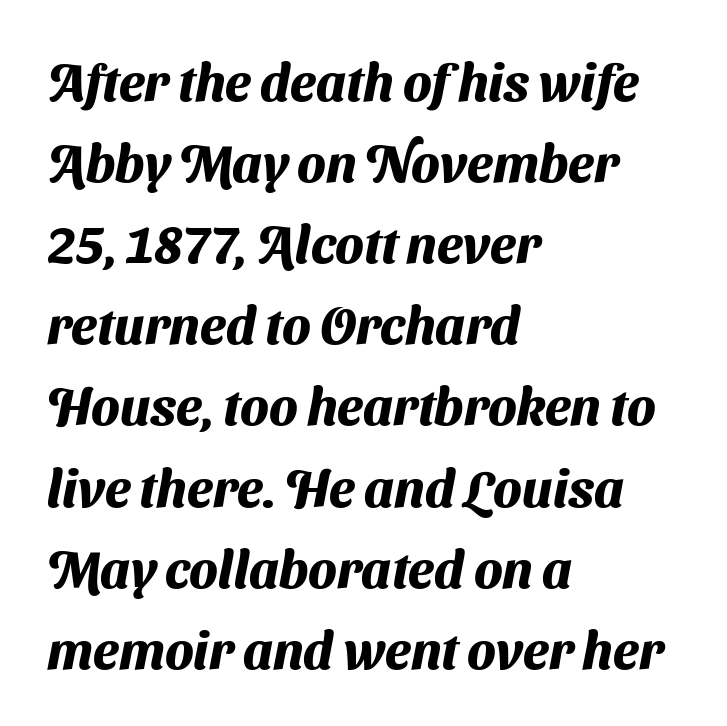
The image shows 52 px heavy sans-serif type; set left-aligned, normal line spacing (1.56x), normal letter spacing, not underlined; medium stroke contrast and a medium x-height.
